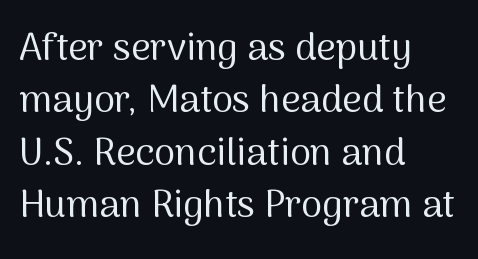
{"serif": "no", "italic": "no", "bold": "no", "weight": "regular", "width": "normal", "stroke_contrast": "medium", "x_height": "medium", "monospaced": "no", "underline": "no", "align": "left", "line_spacing": "normal", "line_spacing_ratio": 1.38, "letter_spacing": "normal", "letter_spacing_em": 0.0, "glyph_px": 38}
